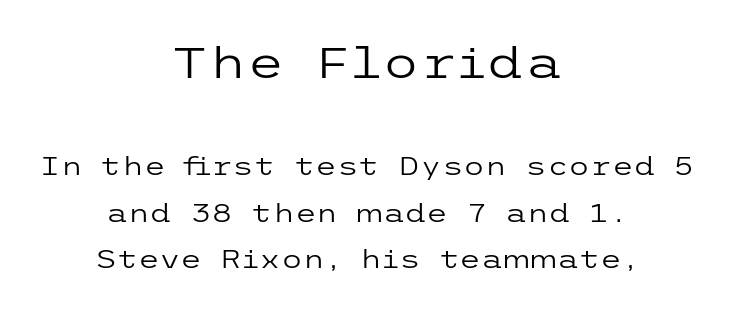
The image shows 43 px regular-weight, wide sans-serif type, upright; set centered, line spacing 1.86x, normal letter spacing, not underlined; the first (top) block is 1.72x larger; low stroke contrast and a medium x-height.
